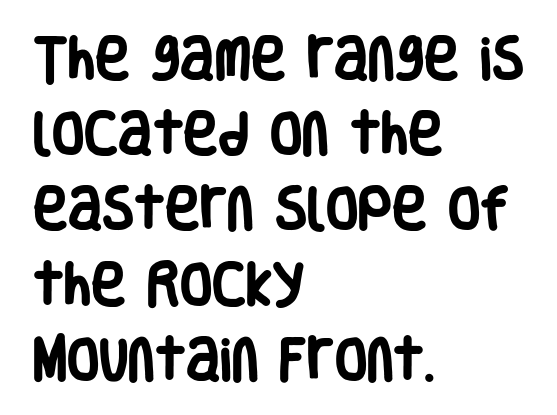
{"serif": "no", "italic": "no", "bold": "yes", "weight": "heavy", "width": "condensed", "stroke_contrast": "low", "x_height": "large", "monospaced": "no", "underline": "no", "align": "left", "line_spacing": "normal", "line_spacing_ratio": 1.6, "letter_spacing": "normal", "letter_spacing_em": 0.0, "glyph_px": 47}
